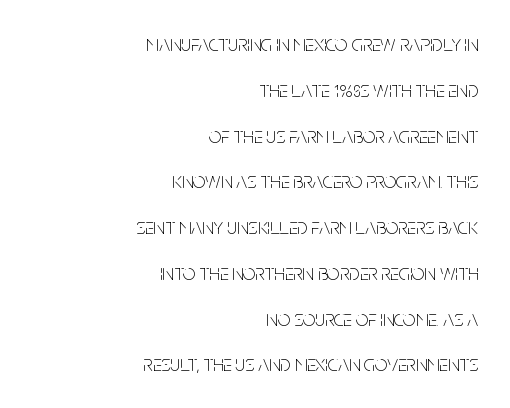
{"italic": "no", "bold": "no", "underline": "no", "align": "right", "line_spacing": "loose", "line_spacing_ratio": 2.08, "letter_spacing": "normal", "letter_spacing_em": 0.0, "glyph_px": 22}
